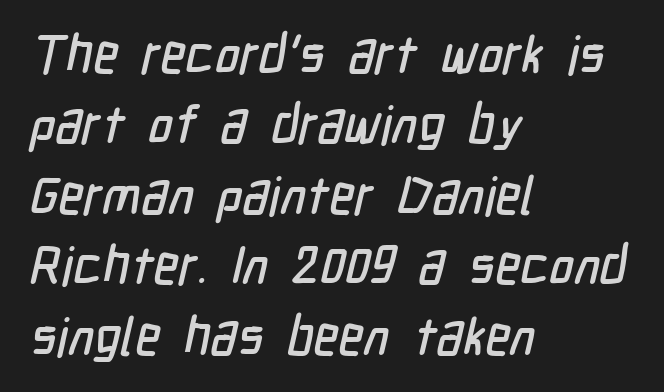
The image shows 53 px condensed sans-serif type; set left-aligned, normal line spacing (1.33x), normal letter spacing, not underlined; low stroke contrast and a medium x-height.
